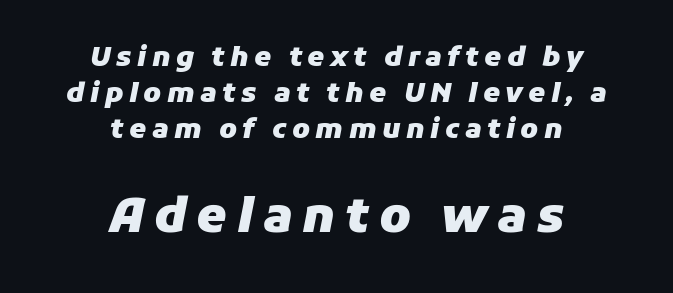
The image shows 48 px heavy type, italic (leaning right); set centered, normal line spacing (1.34x), unusually wide letter spacing (+0.2 em), not underlined; the second (bottom) block is 1.78x larger; low stroke contrast and a medium x-height.
